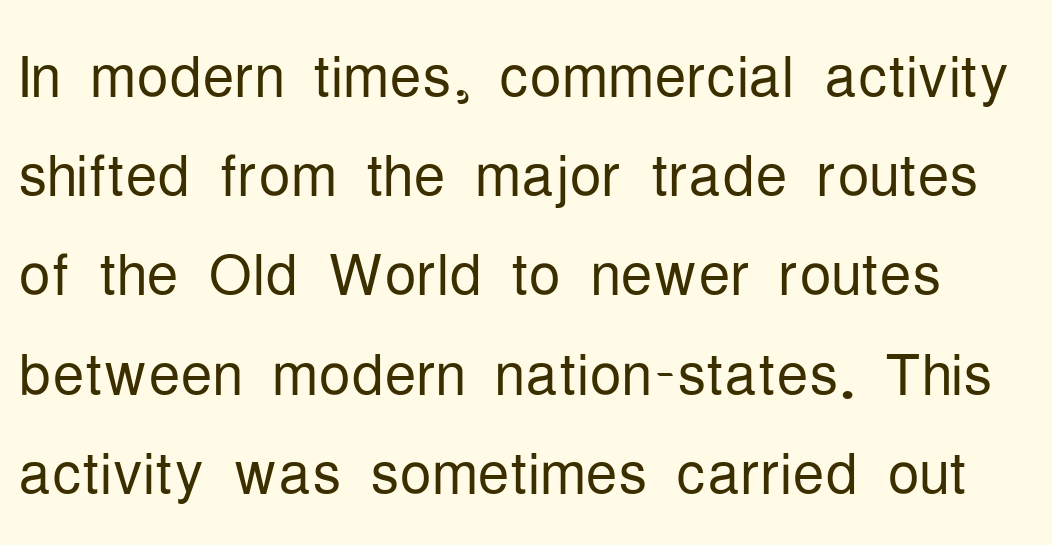
The image shows 80 px light, condensed sans-serif type, upright; set line spacing 1.24x, normal letter spacing, not underlined; low stroke contrast and a medium x-height.
